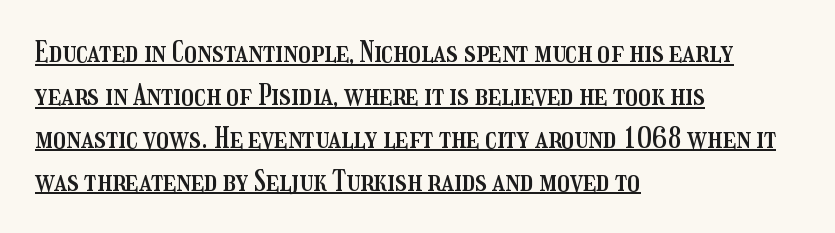
The image shows 28 px condensed type, upright; set left-aligned, normal line spacing (1.53x), normal letter spacing, underlined; medium stroke contrast and a medium x-height.
